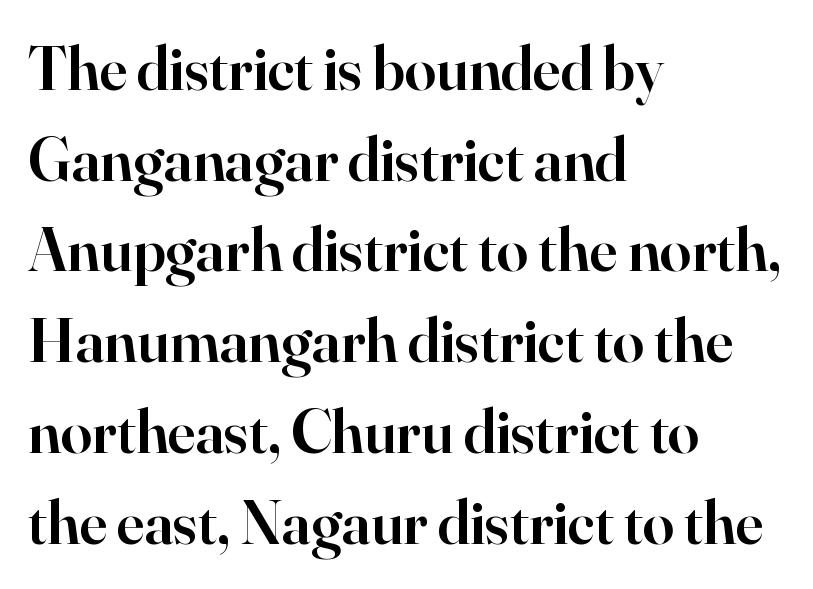
Q: Is the text bold? A: Semi-bold.
Q: Is the text italic (slanted)? A: No, it is upright.
Q: Is the typeface a serif or a sans-serif typeface? A: Serif.
Q: Is the text underlined? A: No.
Q: How is the paragraph aligned? A: Left-aligned.
Q: Is the spacing between letters normal or unusually wide? A: Normal.
Q: Is the spacing between lines tight, normal or loose? A: Normal.
Q: Width (condensed, normal, or wide)? A: Normal.
Q: Stroke contrast? A: High.
Q: x-height? A: Small.
Q: Monospaced? A: No.
